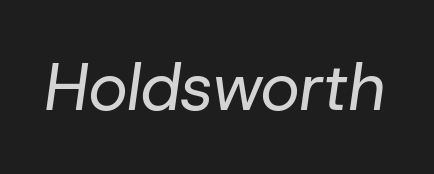
{"italic": "yes", "lean": "right", "slant_degrees": 8, "bold": "no", "weight": "regular", "width": "normal", "stroke_contrast": "low", "x_height": "medium", "monospaced": "no", "underline": "no", "letter_spacing": "normal", "letter_spacing_em": 0.0, "glyph_px": 66}
